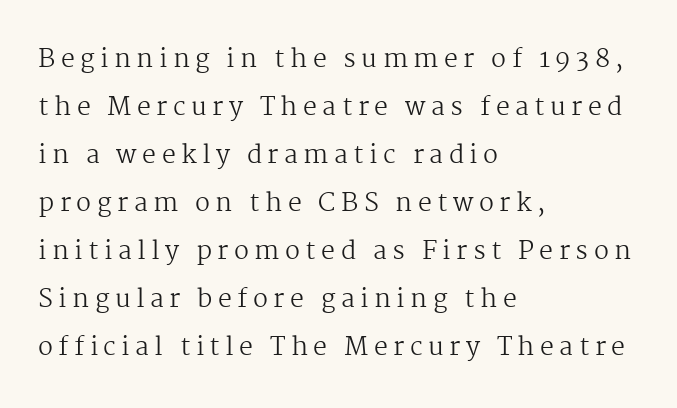
Q: Is the text bold? A: No.
Q: Is the text italic (slanted)? A: No, it is upright.
Q: Is the text underlined? A: No.
Q: How is the paragraph aligned? A: Left-aligned.
Q: Is the spacing between letters normal or unusually wide? A: Unusually wide.
Q: Is the spacing between lines tight, normal or loose? A: Loose.
